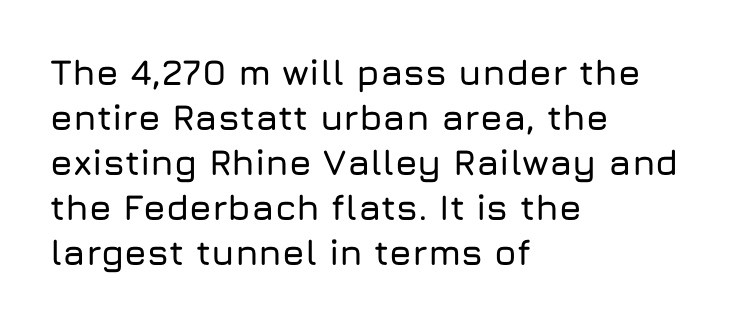
These lines keep a tight, regular rhythm from letter to letter. These lines sit exactly where default settings would place them. The text was rendered using a sans face with plain stroke endings. The font's upright variant was chosen for this text. Is this a fixed-width face? No — the glyphs have proportional, varying widths. The paragraph has a hard left edge and a soft right edge.
